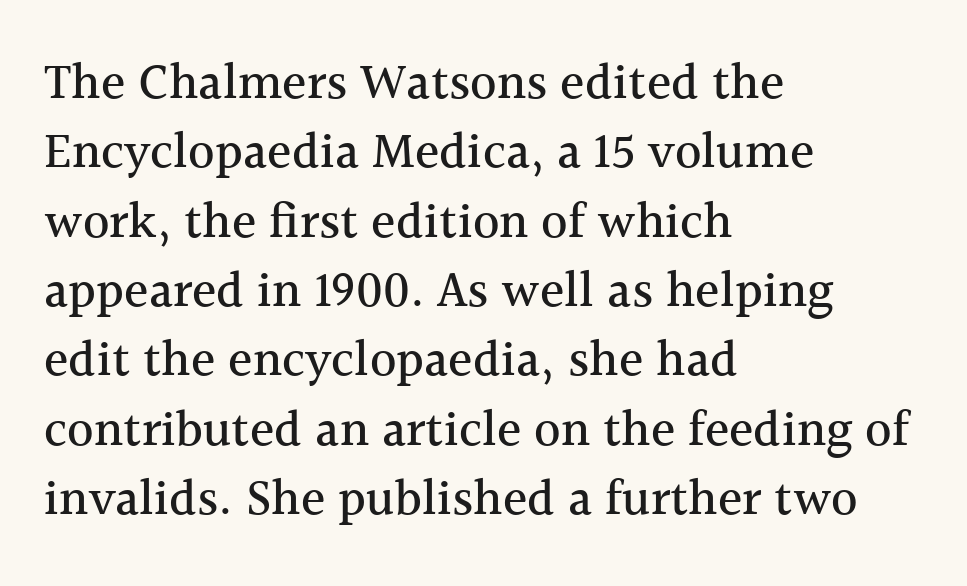
{"serif": "yes", "italic": "no", "width": "normal", "x_height": "medium", "monospaced": "no", "underline": "no", "align": "left", "line_spacing": "normal", "line_spacing_ratio": 1.36, "letter_spacing": "normal", "letter_spacing_em": 0.0, "glyph_px": 51}
